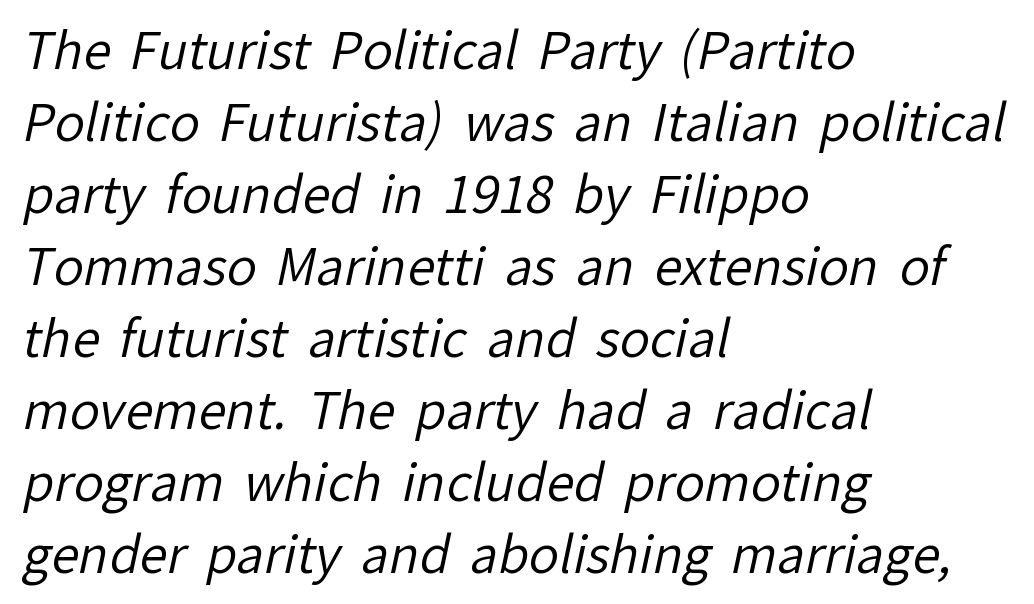
The image shows 50 px regular-weight sans-serif type; set left-aligned, normal line spacing (1.44x), normal letter spacing, not underlined; low stroke contrast and a medium x-height.
